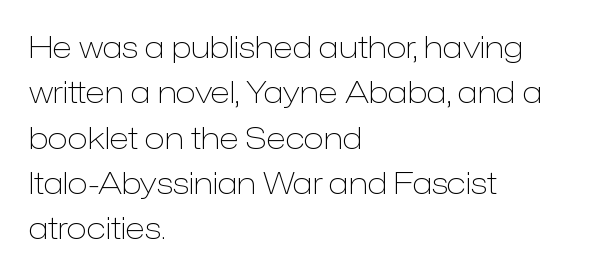
The letters stand upright; this is a roman face. The lines are quadded left. Each letter keeps its own natural width here, so spacing adapts to shape. This rendering leaves character spacing at its baseline value.
